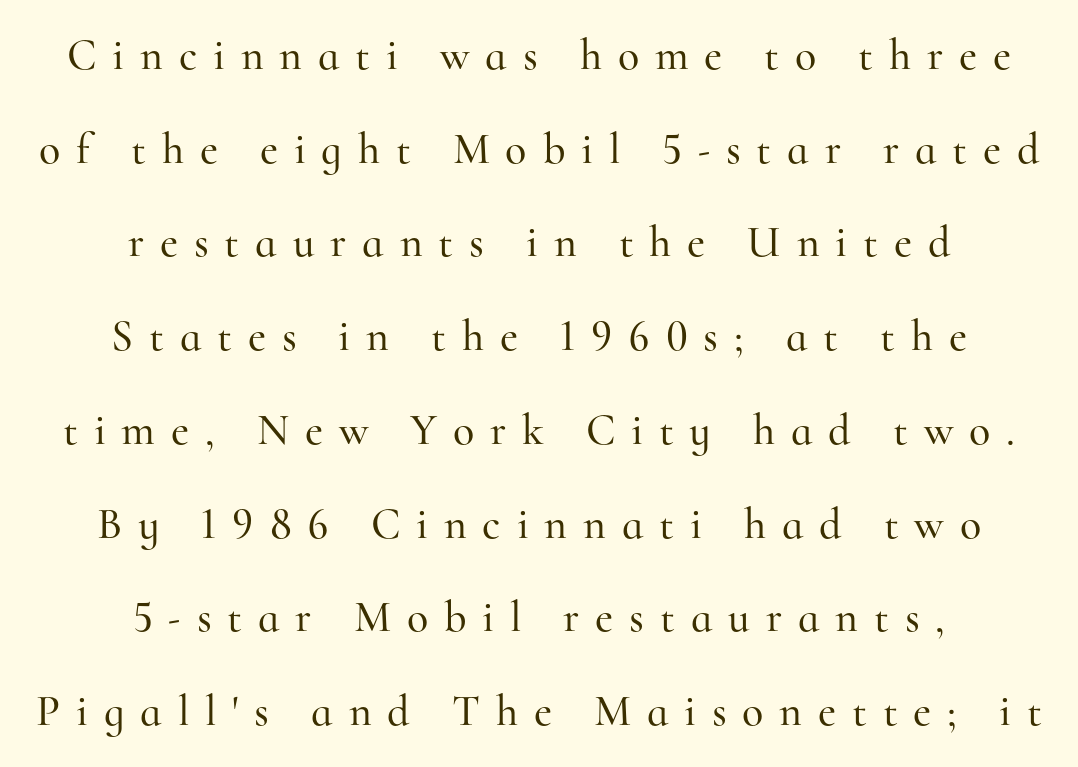
The image shows 44 px serif type, upright; set centered, loose line spacing (2.13x), unusually wide letter spacing (+0.36 em), not underlined; high stroke contrast and a small x-height.
